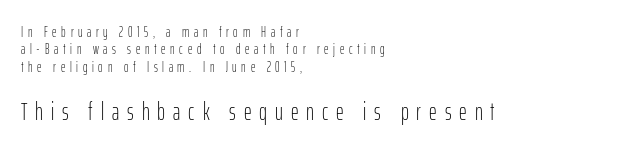
The image shows 24 px text type, upright; set left-aligned, line spacing 1.24x, unusually wide letter spacing (+0.33 em), not underlined; the second (bottom) block is 1.71x larger.
